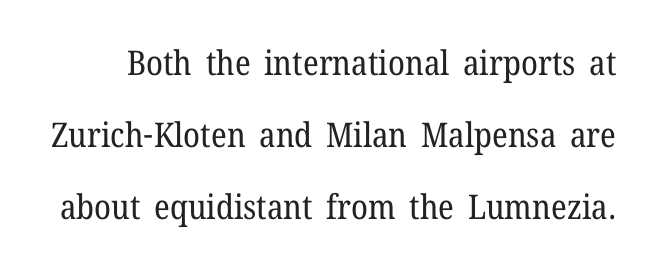
Q: Is the text bold? A: No.
Q: Is the text italic (slanted)? A: No, it is upright.
Q: Is the typeface a serif or a sans-serif typeface? A: Serif.
Q: Is the text underlined? A: No.
Q: Is the spacing between letters normal or unusually wide? A: Normal.
Q: Is the spacing between lines tight, normal or loose? A: Loose.
Q: Width (condensed, normal, or wide)? A: Normal.
Q: Stroke contrast? A: Low.
Q: x-height? A: Medium.
Q: Monospaced? A: No.
